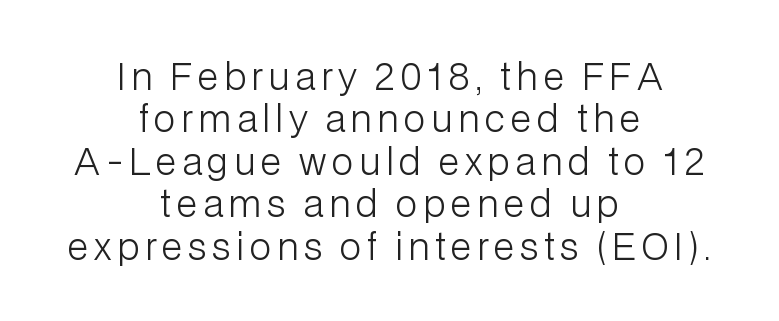
Q: Is the text bold? A: No.
Q: Is the text italic (slanted)? A: No, it is upright.
Q: Is the typeface a serif or a sans-serif typeface? A: Sans-serif.
Q: Is the text underlined? A: No.
Q: How is the paragraph aligned? A: Centered.
Q: Width (condensed, normal, or wide)? A: Normal.
Q: Stroke contrast? A: Low.
Q: x-height? A: Medium.
Q: Monospaced? A: No.
